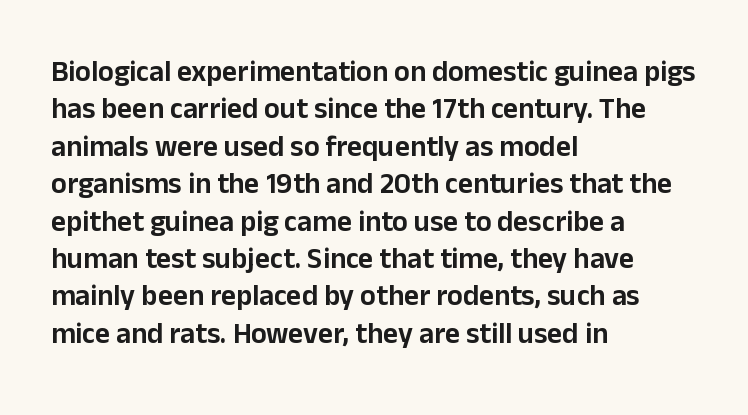
This is the regular roman posture of the typeface. Here the designer chose a conventional face with non-uniform glyph widths. The designer went with a sans here, leaving each stem footless. These lines are set flush left with a ragged right edge.
